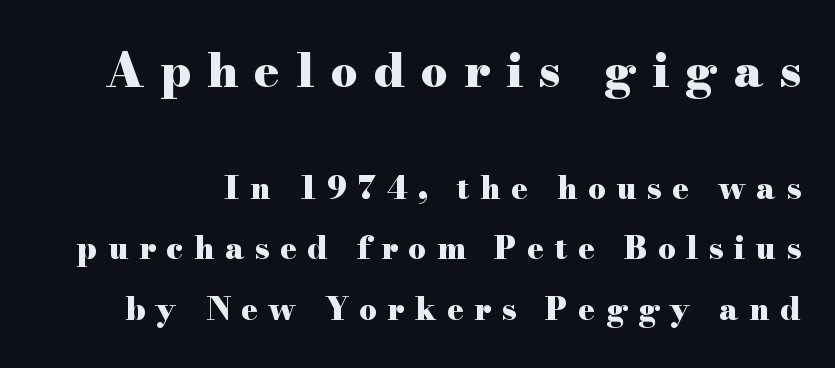
Style check: upright. Does extra space separate the letters? Yes, quite a lot of it. Character widths vary here, with narrow letters taking less room than wide ones. In terms of leading, this rendering errs on the spacious side.
